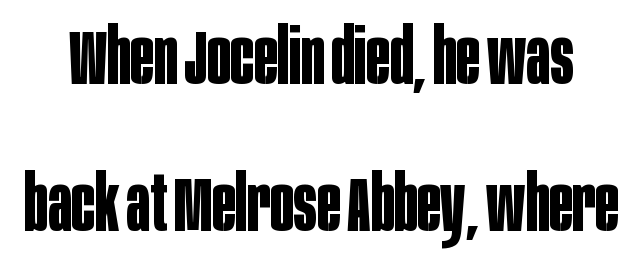
Ordinary non-slanted type is in use. The characters display no serif detailing; their extremities are plain. This sample has the flowing, uneven cadence of proportional lettering. On the weight axis this lands at bold, roughly 700. Letters rest on an invisible, unmarked baseline.
